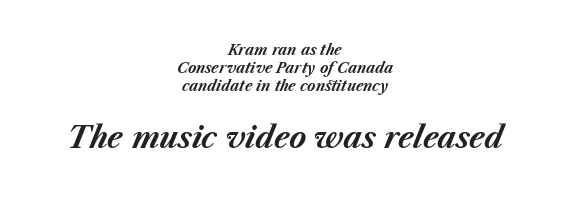
Larger block? The one below; the one above is distinctly smaller. The specimen reads as italic at a glance. Pretty heavy lettering here — definitely bold. Caption: standard tracking, unaltered. Line starts and ends both wander, symmetrically.
